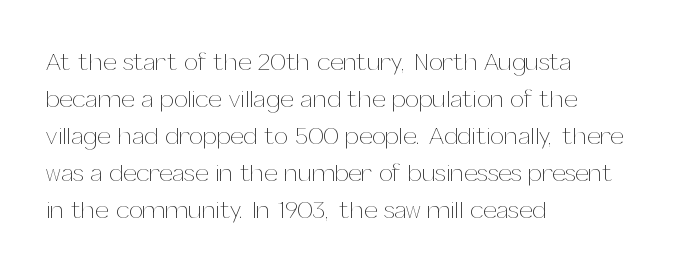
The image shows 25 px text type, upright; set left-aligned, normal line spacing (1.48x), normal letter spacing, not underlined.
